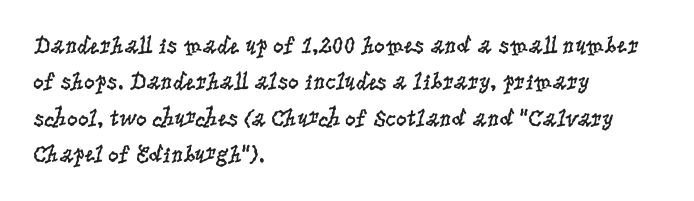
Q: Is the text bold? A: No.
Q: Is the text underlined? A: No.
Q: How is the paragraph aligned? A: Left-aligned.
Q: Is the spacing between letters normal or unusually wide? A: Normal.
Q: Is the spacing between lines tight, normal or loose? A: Normal.
